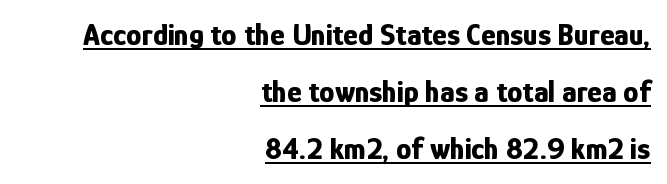
{"serif": "no", "italic": "no", "bold": "yes", "weight": "bold", "width": "condensed", "stroke_contrast": "low", "x_height": "medium", "monospaced": "no", "underline": "yes", "align": "right", "line_spacing_ratio": 1.84, "letter_spacing": "normal", "letter_spacing_em": 0.0, "glyph_px": 31}
